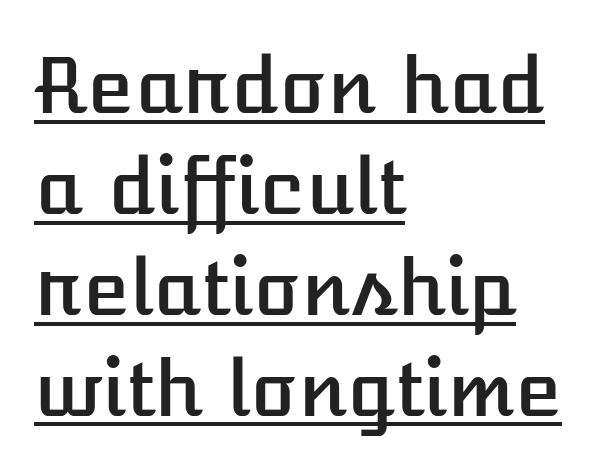
Letter spacing: default. A rule runs beneath these lines of type. The rendering anchors every line to the left-hand side. Honestly, the row spacing looks completely unremarkable. Note the varied advance widths — an 'i' is clearly narrower than an 'm'. The font's upright variant was chosen for this text.
